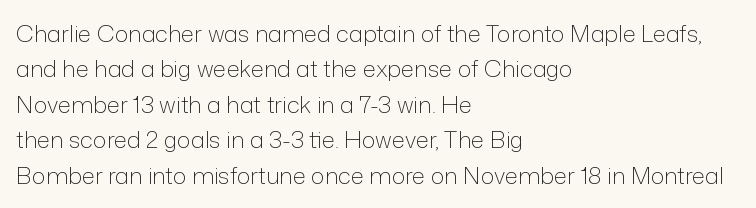
The image shows 23 px text type, upright; set left-aligned, normal line spacing (1.54x), normal letter spacing, not underlined.
